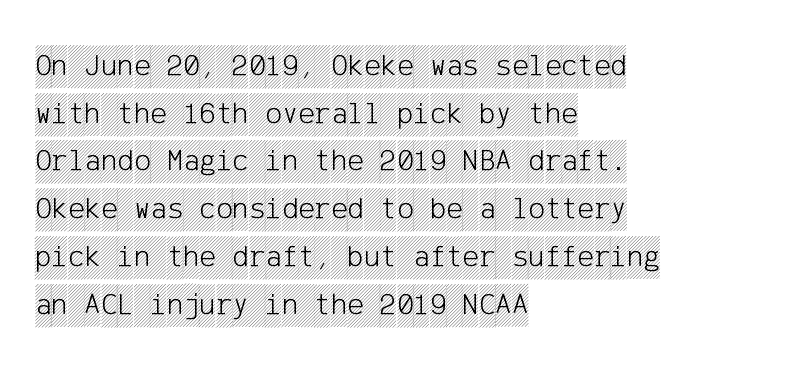
Q: Is the text italic (slanted)? A: No, it is upright.
Q: Is the text underlined? A: No.
Q: How is the paragraph aligned? A: Left-aligned.
Q: Is the spacing between letters normal or unusually wide? A: Normal.
Q: Is the spacing between lines tight, normal or loose? A: Normal.
Q: Width (condensed, normal, or wide)? A: Condensed.
Q: x-height? A: Large.
